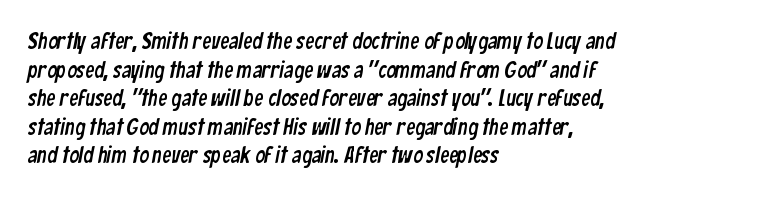
Q: Is the text underlined? A: No.
Q: How is the paragraph aligned? A: Left-aligned.
Q: Is the spacing between letters normal or unusually wide? A: Normal.
